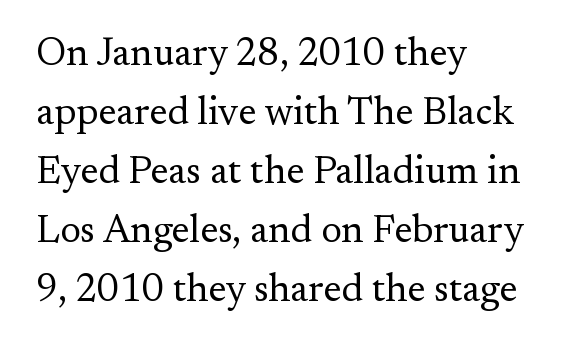
{"serif": "yes", "italic": "no", "bold": "no", "weight": "regular", "width": "normal", "stroke_contrast": "medium", "x_height": "small", "monospaced": "no", "underline": "no", "align": "left", "line_spacing": "normal", "line_spacing_ratio": 1.51, "letter_spacing": "normal", "letter_spacing_em": 0.0, "glyph_px": 39}
